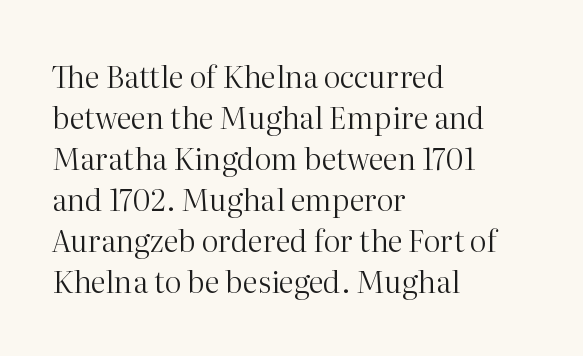
Q: Is the text bold? A: No.
Q: Is the text italic (slanted)? A: No, it is upright.
Q: Is the typeface a serif or a sans-serif typeface? A: Serif.
Q: Is the text underlined? A: No.
Q: How is the paragraph aligned? A: Left-aligned.
Q: Is the spacing between letters normal or unusually wide? A: Normal.
Q: Is the spacing between lines tight, normal or loose? A: Normal.
Q: Width (condensed, normal, or wide)? A: Normal.
Q: Stroke contrast? A: High.
Q: x-height? A: Medium.
Q: Monospaced? A: No.
